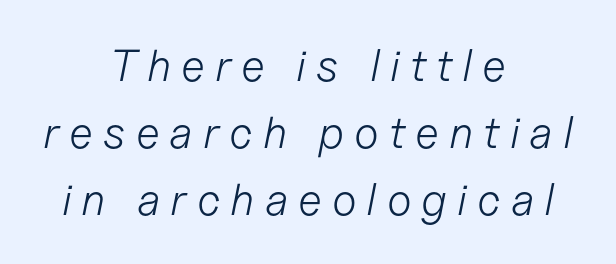
There is plenty of visible air inserted between adjacent glyphs. The whitespace from short lines is split evenly between both sides. Unmarked baselines from the first word to the last. The passage shown is typed in a proportional face where columns would drift. The strokes are not fattened; the text isn't bold.
